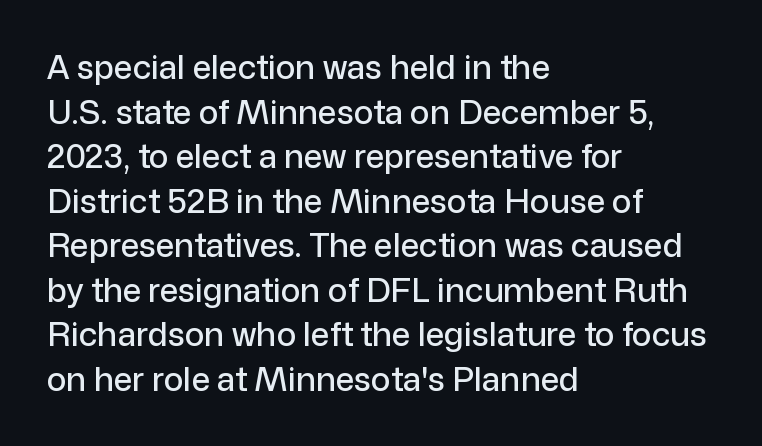
Q: Is the text italic (slanted)? A: No, it is upright.
Q: Is the typeface a serif or a sans-serif typeface? A: Sans-serif.
Q: Is the text underlined? A: No.
Q: How is the paragraph aligned? A: Left-aligned.
Q: Is the spacing between letters normal or unusually wide? A: Normal.
Q: Is the spacing between lines tight, normal or loose? A: Normal.
Q: Width (condensed, normal, or wide)? A: Normal.
Q: Stroke contrast? A: Low.
Q: x-height? A: Medium.
Q: Monospaced? A: No.
